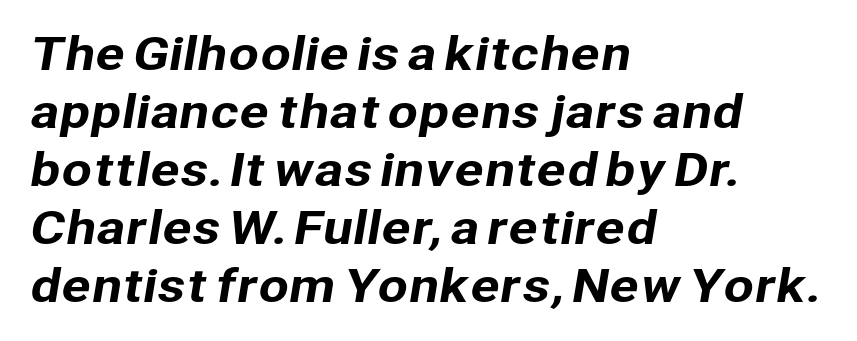
Q: Is the typeface a serif or a sans-serif typeface? A: Sans-serif.
Q: Is the text underlined? A: No.
Q: How is the paragraph aligned? A: Left-aligned.
Q: Is the spacing between letters normal or unusually wide? A: Normal.
Q: Is the spacing between lines tight, normal or loose? A: Normal.
Q: Width (condensed, normal, or wide)? A: Normal.
Q: Stroke contrast? A: Low.
Q: x-height? A: Medium.
Q: Monospaced? A: No.
